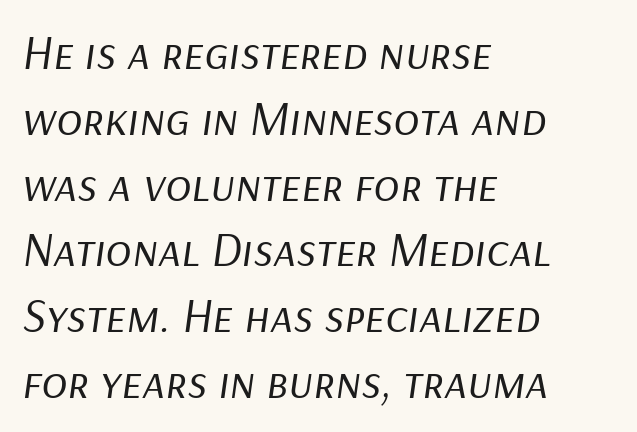
The image shows 48 px regular-weight type, italic (leaning right); set left-aligned, normal line spacing (1.37x), normal letter spacing, not underlined; low stroke contrast and a medium x-height.
